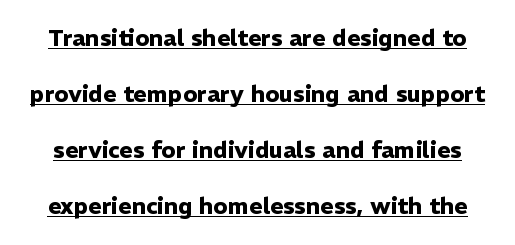
The designer dialed line spacing up above the default. Notice how thick the strokes are: this is what a full bold looks like. How are the letters spaced? Ordinarily, with no added tracking. You can tell it's not italic because the verticals are truly vertical.
